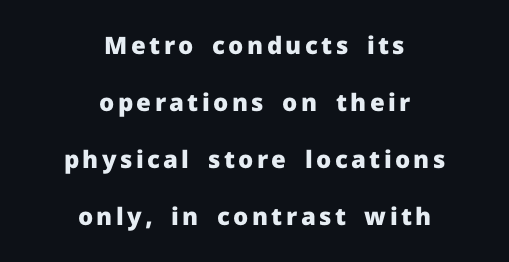
The image shows 24 px bold type, upright; set centered, loose line spacing (2.38x), not underlined.
